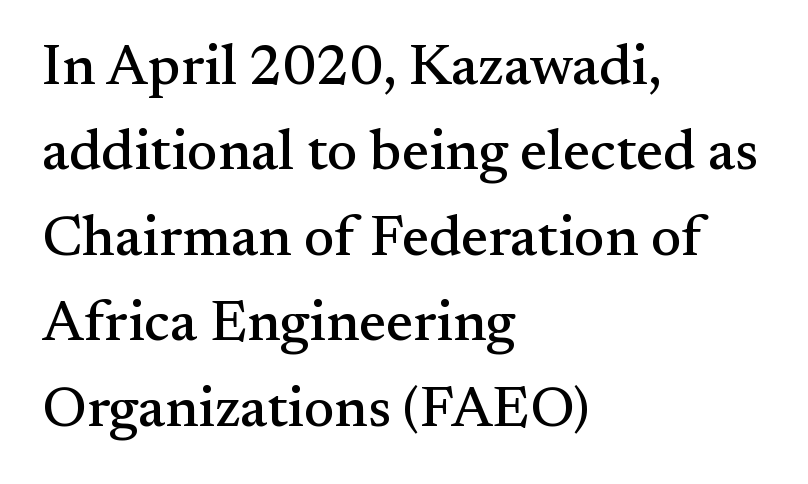
{"serif": "yes", "italic": "no", "width": "normal", "stroke_contrast": "medium", "x_height": "small", "monospaced": "no", "underline": "no", "align": "left", "line_spacing": "normal", "line_spacing_ratio": 1.5, "letter_spacing": "normal", "letter_spacing_em": 0.0, "glyph_px": 57}
